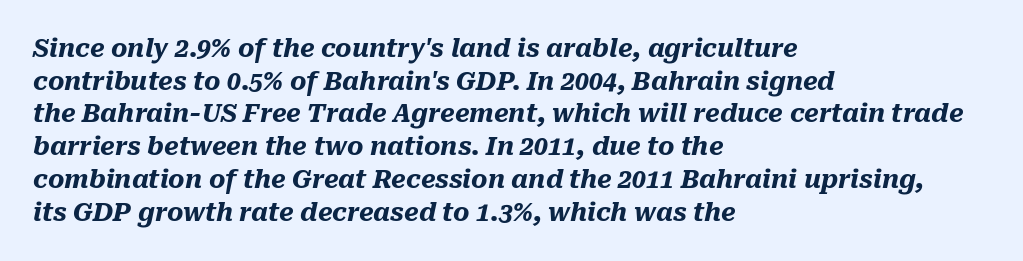
{"italic": "yes", "lean": "right", "slant_degrees": 10, "bold": "yes", "underline": "no", "align": "left", "line_spacing": "normal", "line_spacing_ratio": 1.31, "letter_spacing": "normal", "letter_spacing_em": 0.0, "glyph_px": 25}
